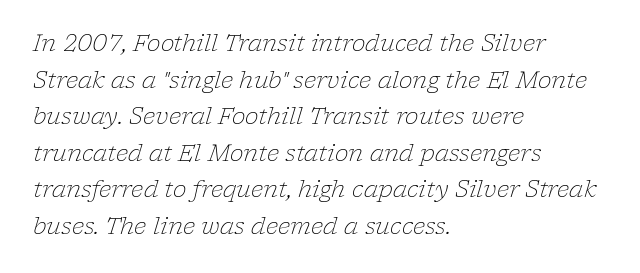
The image shows 23 px text type, italic (leaning right); set left-aligned, normal line spacing (1.59x), normal letter spacing, not underlined.
